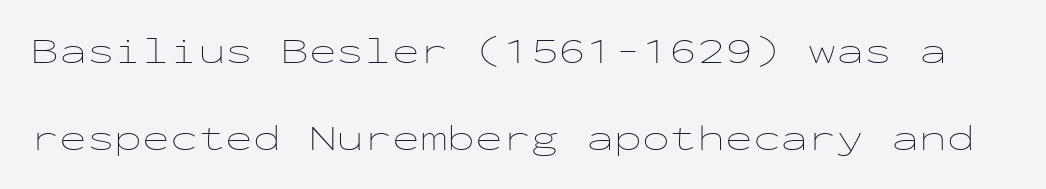
Q: Is the text bold? A: No.
Q: Is the text italic (slanted)? A: No, it is upright.
Q: Is the text underlined? A: No.
Q: Is the spacing between letters normal or unusually wide? A: Normal.
Q: Is the spacing between lines tight, normal or loose? A: Loose.
Q: Width (condensed, normal, or wide)? A: Wide.
Q: Stroke contrast? A: Low.
Q: x-height? A: Medium.
Q: Monospaced? A: Yes.
